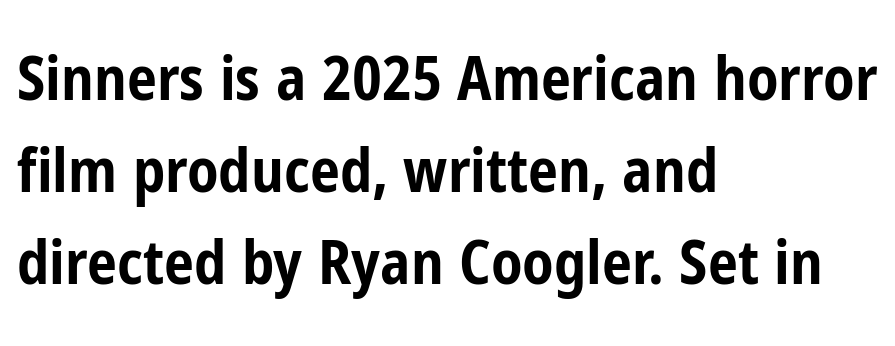
{"serif": "no", "italic": "no", "bold": "yes", "weight": "bold", "width": "condensed", "stroke_contrast": "low", "x_height": "medium", "monospaced": "no", "underline": "no", "align": "left", "line_spacing": "normal", "line_spacing_ratio": 1.53, "letter_spacing": "normal", "letter_spacing_em": 0.0, "glyph_px": 60}
